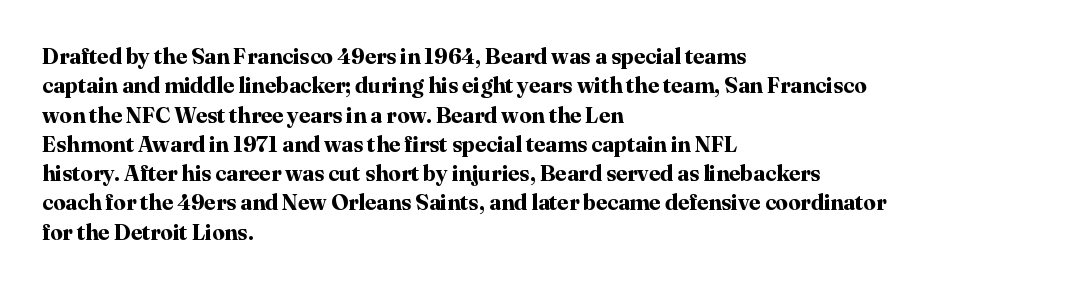
Every character sits straight up, as roman type does. Visually the block forms a straight wall on the left and a jagged coastline on the right. I'd describe the lettering as bold — thick and assertive. Unmarked baselines from the first word to the last.
